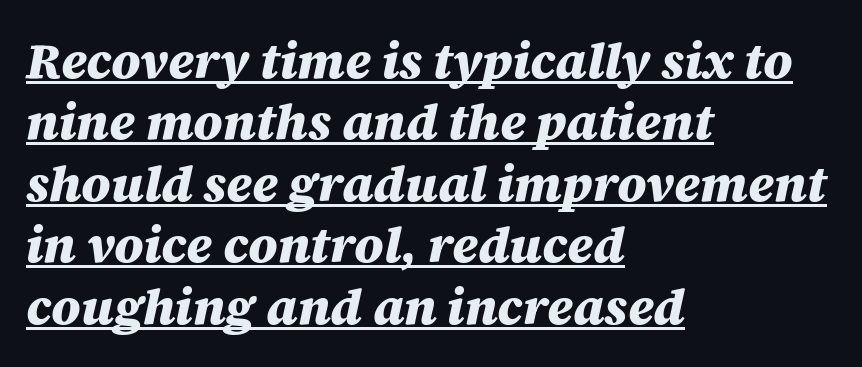
{"italic": "yes", "lean": "right", "slant_degrees": 12, "bold": "yes", "weight": "heavy", "width": "normal", "stroke_contrast": "medium", "x_height": "large", "monospaced": "no", "underline": "yes", "align": "left", "line_spacing_ratio": 1.23, "letter_spacing": "normal", "letter_spacing_em": 0.0, "glyph_px": 50}
